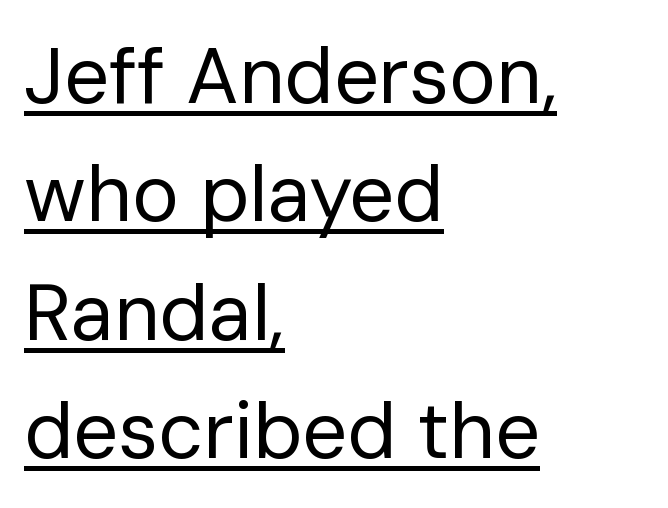
Q: Is the text bold? A: No.
Q: Is the text italic (slanted)? A: No, it is upright.
Q: Is the typeface a serif or a sans-serif typeface? A: Sans-serif.
Q: Is the text underlined? A: Yes.
Q: How is the paragraph aligned? A: Left-aligned.
Q: Is the spacing between letters normal or unusually wide? A: Normal.
Q: Is the spacing between lines tight, normal or loose? A: Normal.
Q: Width (condensed, normal, or wide)? A: Normal.
Q: Stroke contrast? A: Low.
Q: x-height? A: Medium.
Q: Monospaced? A: No.
